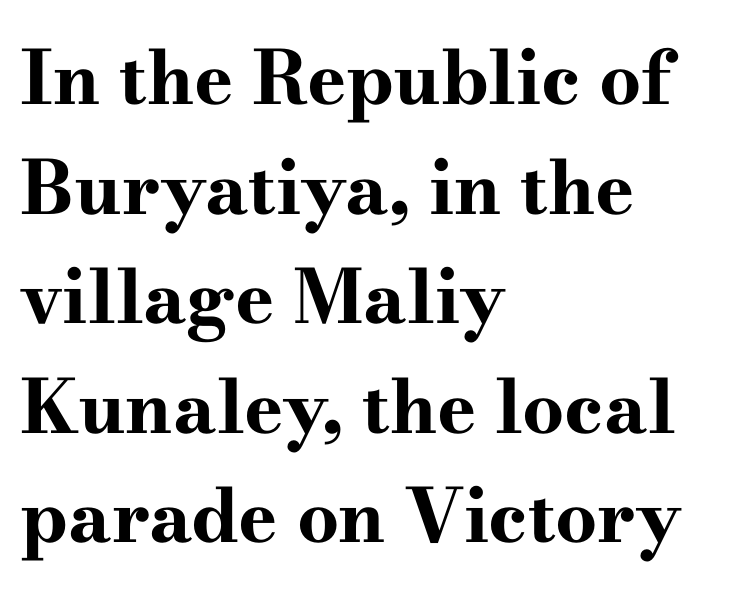
Nothing unusual about the tracking: characters are spaced as the font intends. Bare-footed words on every line. Vertical spacing — default. You could not count columns in this text — the font is proportionally spaced. The passage shown is typeset with a serif family. Tall strokes in this sample are plumb rather than angled.
